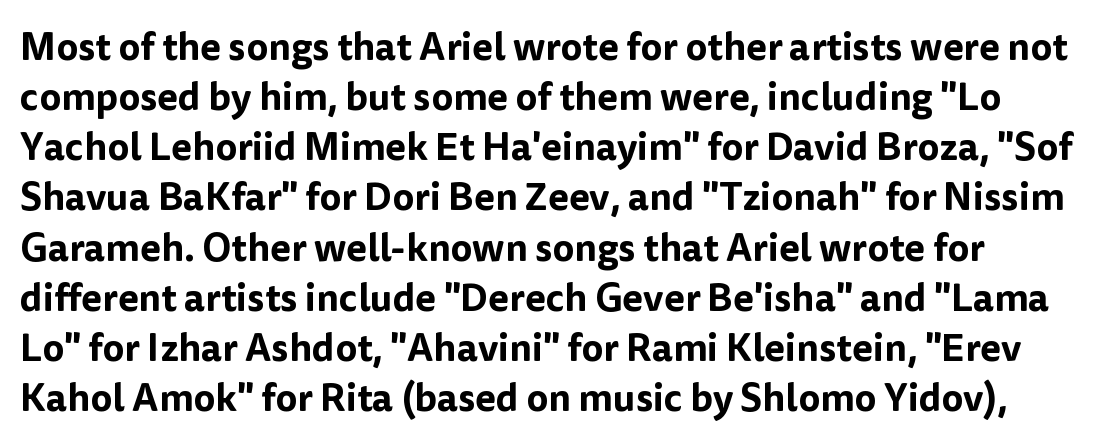
Q: Is the text italic (slanted)? A: No, it is upright.
Q: Is the typeface a serif or a sans-serif typeface? A: Sans-serif.
Q: Is the text underlined? A: No.
Q: Is the spacing between letters normal or unusually wide? A: Normal.
Q: Is the spacing between lines tight, normal or loose? A: Normal.
Q: Width (condensed, normal, or wide)? A: Normal.
Q: Stroke contrast? A: Low.
Q: x-height? A: Medium.
Q: Monospaced? A: No.
